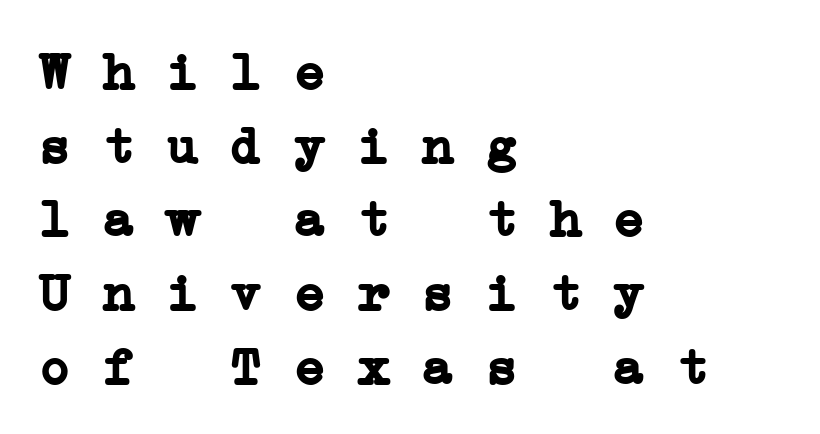
The image shows 53 px semibold, wide serif type, monospaced; set left-aligned, normal line spacing (1.39x), normal letter spacing, not underlined; low stroke contrast and a medium x-height.
